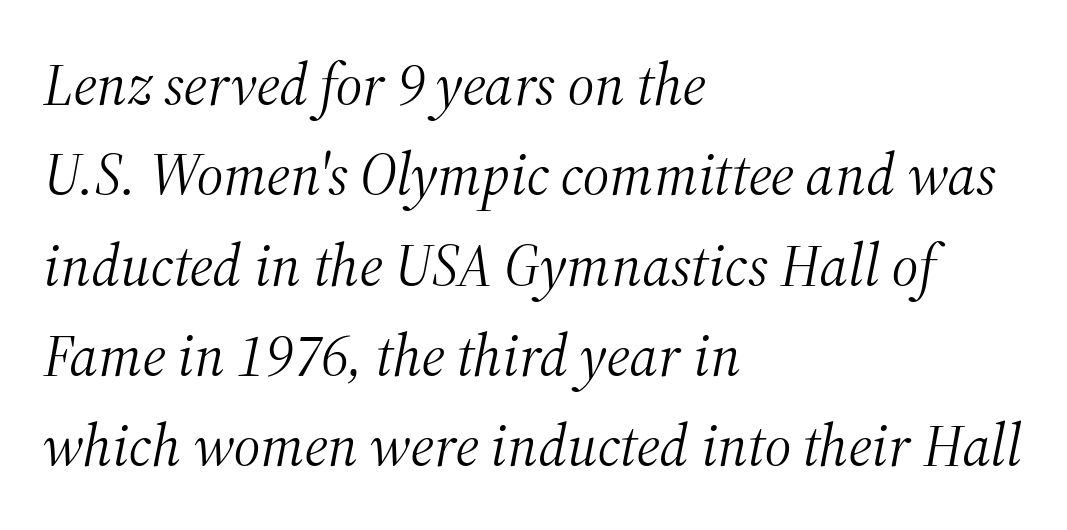
The paragraph shown leans on its left margin. The space between consecutive lines is moderate. The letters sit at their default tracking, neither squeezed nor spread. Typographically, this falls in the serif category.
